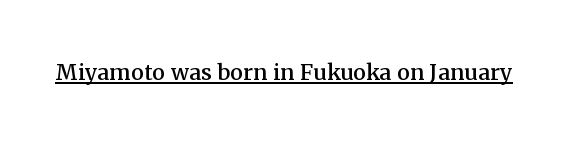
In terms of posture, this sample is upright. Compared with typical body copy, the letter spacing here is the same. Decoration check: the copy is underlined. Spacing verdict: proportional, widths tailored to each character. Look at the bottom of the vertical strokes: they flare into serifs here.
